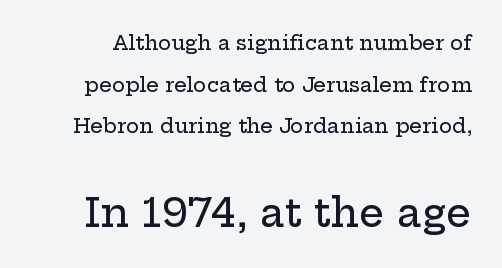
{"serif": "yes", "italic": "no", "width": "wide", "stroke_contrast": "low", "x_height": "medium", "monospaced": "no", "underline": "no", "line_spacing": "loose", "line_spacing_ratio": 2.08, "letter_spacing": "normal", "letter_spacing_em": 0.0, "larger_block": "second", "size_ratio": 2.0, "glyph_px": 40}
